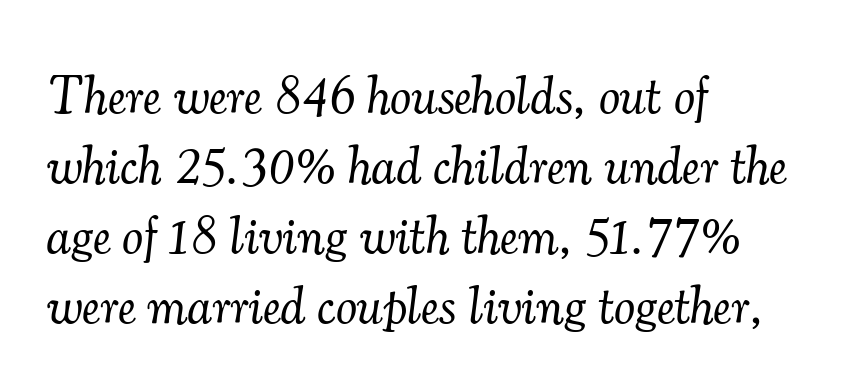
The image shows 53 px light serif type, italic (leaning right); set left-aligned, normal line spacing (1.32x), normal letter spacing, not underlined; medium stroke contrast and a small x-height.
